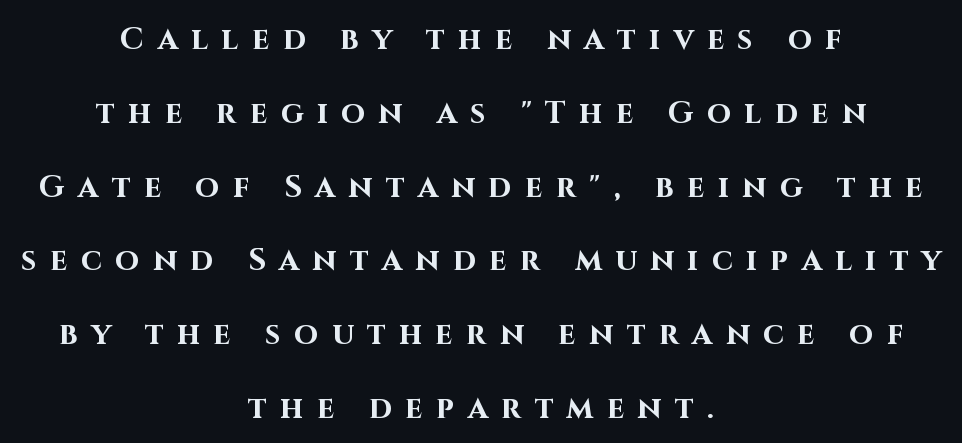
{"serif": "no", "italic": "no", "bold": "yes", "weight": "bold", "width": "normal", "stroke_contrast": "high", "x_height": "large", "monospaced": "no", "underline": "no", "align": "center", "line_spacing": "loose", "line_spacing_ratio": 2.38, "letter_spacing": "wide", "letter_spacing_em": 0.43, "glyph_px": 31}
